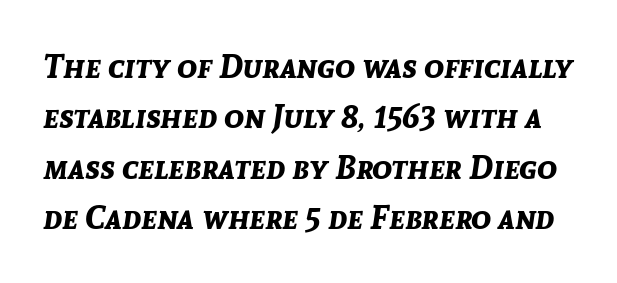
{"italic": "yes", "lean": "right", "slant_degrees": 8, "bold": "yes", "weight": "bold", "width": "normal", "stroke_contrast": "low", "x_height": "medium", "monospaced": "no", "underline": "no", "line_spacing": "normal", "line_spacing_ratio": 1.53, "letter_spacing": "normal", "letter_spacing_em": 0.0, "glyph_px": 33}
